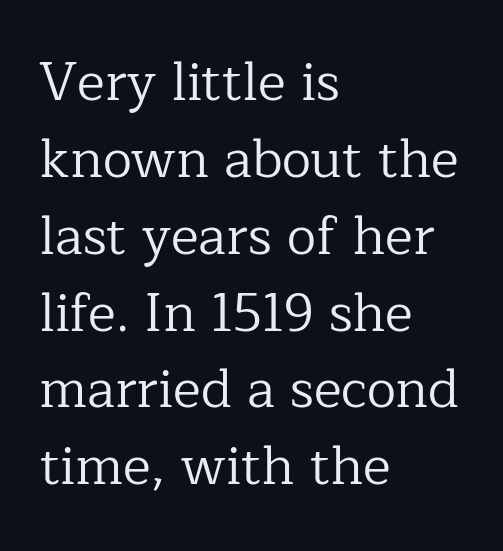
Q: Is the text bold? A: No.
Q: Is the text italic (slanted)? A: No, it is upright.
Q: Is the typeface a serif or a sans-serif typeface? A: Serif.
Q: Is the text underlined? A: No.
Q: How is the paragraph aligned? A: Left-aligned.
Q: Is the spacing between letters normal or unusually wide? A: Normal.
Q: Is the spacing between lines tight, normal or loose? A: Normal.
Q: Width (condensed, normal, or wide)? A: Normal.
Q: Stroke contrast? A: Low.
Q: x-height? A: Medium.
Q: Monospaced? A: No.
